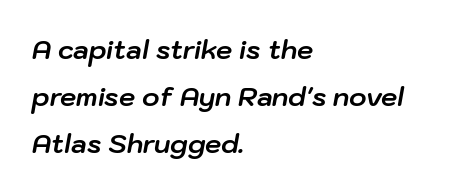
Q: Is the text bold? A: Yes.
Q: Is the text italic (slanted)? A: Yes, it leans right by about 10 degrees.
Q: Is the text underlined? A: No.
Q: How is the paragraph aligned? A: Left-aligned.
Q: Is the spacing between letters normal or unusually wide? A: Normal.
